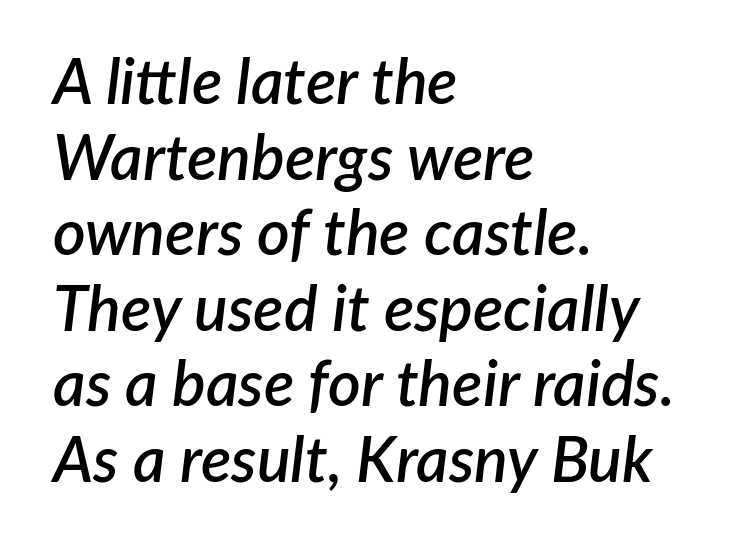
The image shows 63 px semibold type, italic (leaning right); set left-aligned, line spacing 1.2x, normal letter spacing, not underlined; low stroke contrast and a medium x-height.
